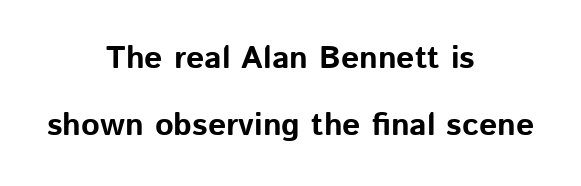
{"serif": "no", "italic": "no", "bold": "yes", "weight": "bold", "width": "normal", "stroke_contrast": "low", "x_height": "medium", "monospaced": "no", "underline": "no", "align": "center", "line_spacing": "loose", "line_spacing_ratio": 2.08, "letter_spacing": "normal", "letter_spacing_em": 0.0, "glyph_px": 32}
